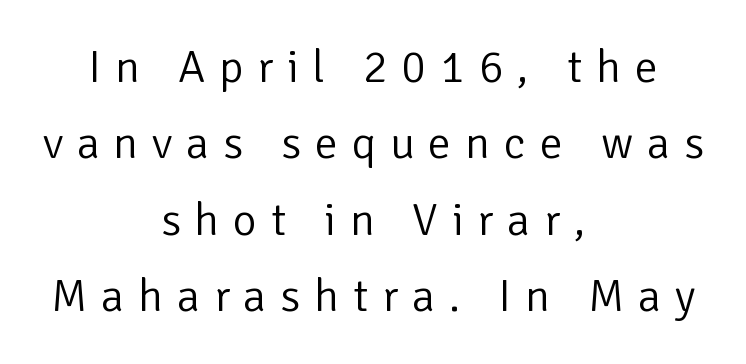
A sans-serif font was chosen for this passage. Character widths vary here, with narrow letters taking less room than wide ones. Is this a heavy cut? Hardly; it is regular or lighter. Words appear elongated and porous because spacing is wide. Regular leading. This rendering uses center alignment, leaving both contours irregular but symmetric.
